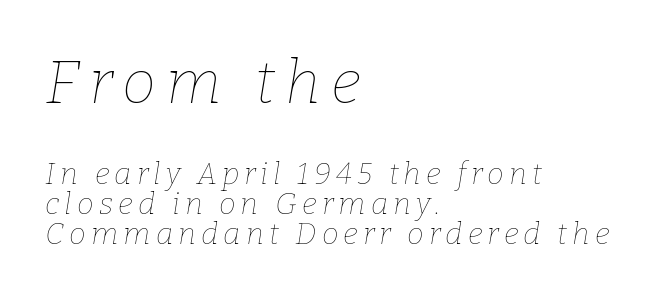
Q: Is the text bold? A: No.
Q: Is the text italic (slanted)? A: Yes, it leans right by about 9 degrees.
Q: Is the text underlined? A: No.
Q: How is the paragraph aligned? A: Left-aligned.
Q: Is the spacing between lines tight, normal or loose? A: Tight.
Q: Which block of text is set in a larger size, the first (top) or the second (bottom)? A: The first (top) one.
Q: Width (condensed, normal, or wide)? A: Normal.
Q: Stroke contrast? A: Low.
Q: x-height? A: Medium.
Q: Monospaced? A: No.
